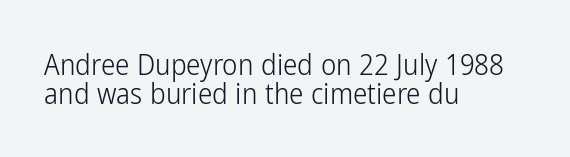
Q: Is the text bold? A: No.
Q: Is the text italic (slanted)? A: No, it is upright.
Q: Is the typeface a serif or a sans-serif typeface? A: Sans-serif.
Q: Is the text underlined? A: No.
Q: How is the paragraph aligned? A: Left-aligned.
Q: Is the spacing between letters normal or unusually wide? A: Normal.
Q: Is the spacing between lines tight, normal or loose? A: Tight.
Q: Width (condensed, normal, or wide)? A: Condensed.
Q: Stroke contrast? A: Low.
Q: x-height? A: Medium.
Q: Monospaced? A: No.
